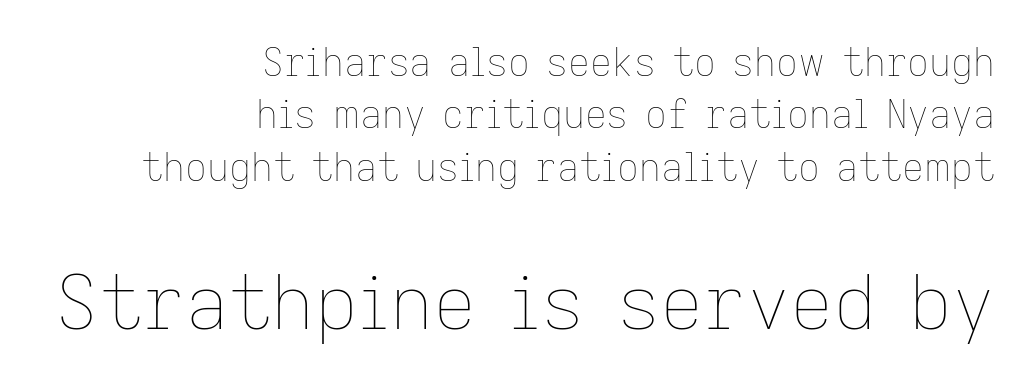
The image shows 75 px thin type, upright; set right-aligned, normal line spacing (1.38x), normal letter spacing, not underlined; the second (bottom) block is 1.97x larger; low stroke contrast and a medium x-height.
